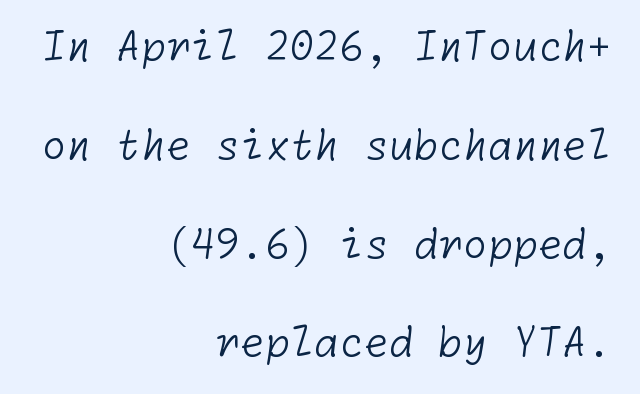
Q: Is the text bold? A: No.
Q: Is the typeface a serif or a sans-serif typeface? A: Sans-serif.
Q: Is the text underlined? A: No.
Q: How is the paragraph aligned? A: Right-aligned.
Q: Is the spacing between letters normal or unusually wide? A: Normal.
Q: Is the spacing between lines tight, normal or loose? A: Loose.
Q: Width (condensed, normal, or wide)? A: Normal.
Q: Stroke contrast? A: Low.
Q: x-height? A: Medium.
